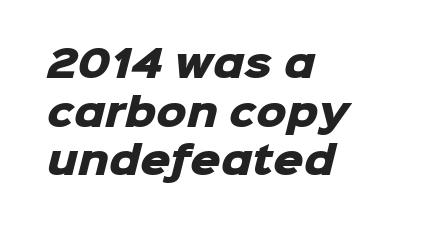
{"serif": "no", "bold": "yes", "weight": "heavy", "width": "normal", "stroke_contrast": "low", "x_height": "medium", "monospaced": "no", "underline": "no", "align": "left", "line_spacing": "normal", "line_spacing_ratio": 1.28, "letter_spacing": "normal", "letter_spacing_em": 0.0, "glyph_px": 38}
